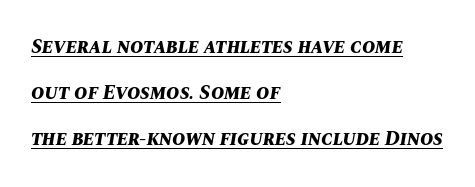
{"italic": "yes", "lean": "right", "slant_degrees": 10, "bold": "yes", "underline": "yes", "align": "left", "line_spacing": "loose", "line_spacing_ratio": 2.31, "letter_spacing": "normal", "letter_spacing_em": 0.0, "glyph_px": 20}
